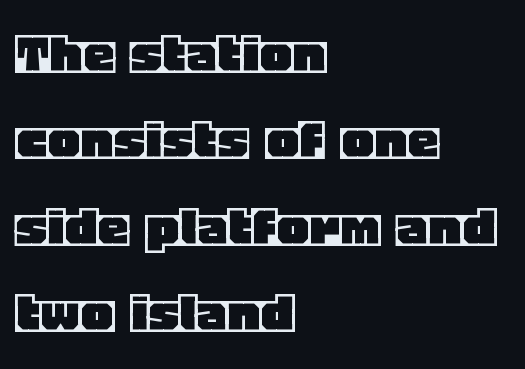
The image shows 63 px text type, upright; set left-aligned, normal line spacing (1.37x), normal letter spacing, not underlined; a large x-height.
